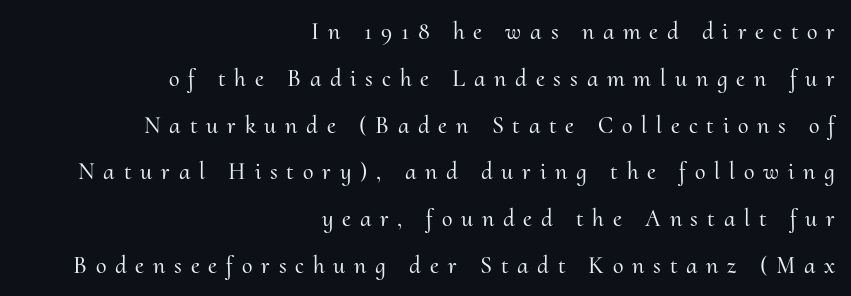
{"italic": "no", "underline": "no", "align": "right", "line_spacing": "loose", "line_spacing_ratio": 1.95, "letter_spacing": "wide", "letter_spacing_em": 0.37, "glyph_px": 24}
